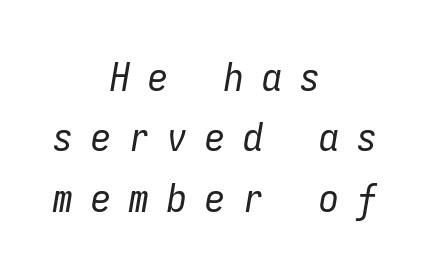
The image shows 40 px regular-weight, condensed type, italic (leaning right), monospaced; set centered, normal line spacing (1.51x), unusually wide letter spacing (+0.45 em), not underlined; low stroke contrast and a medium x-height.
